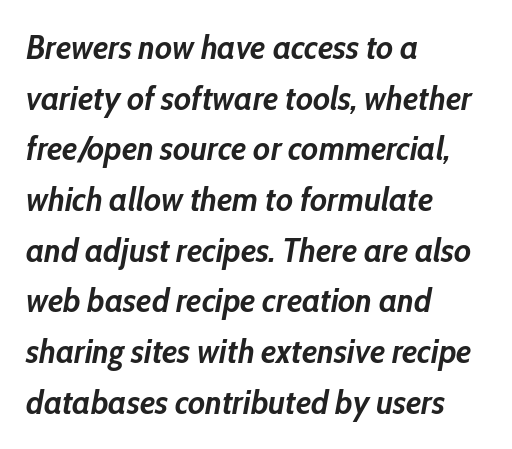
Q: Is the text bold? A: Yes.
Q: Is the text italic (slanted)? A: Yes, it leans right by about 10 degrees.
Q: Is the text underlined? A: No.
Q: How is the paragraph aligned? A: Left-aligned.
Q: Is the spacing between letters normal or unusually wide? A: Normal.
Q: Is the spacing between lines tight, normal or loose? A: Normal.
Q: Width (condensed, normal, or wide)? A: Condensed.
Q: Stroke contrast? A: Low.
Q: x-height? A: Medium.
Q: Monospaced? A: No.
